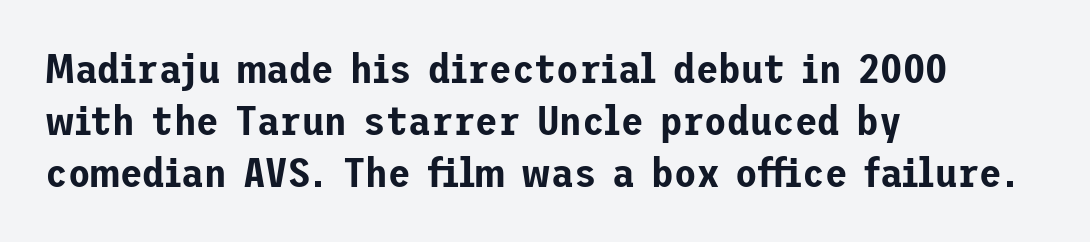
Q: Is the text italic (slanted)? A: No, it is upright.
Q: Is the typeface a serif or a sans-serif typeface? A: Sans-serif.
Q: Is the text underlined? A: No.
Q: How is the paragraph aligned? A: Left-aligned.
Q: Is the spacing between letters normal or unusually wide? A: Normal.
Q: Is the spacing between lines tight, normal or loose? A: Normal.
Q: Width (condensed, normal, or wide)? A: Normal.
Q: Stroke contrast? A: Low.
Q: x-height? A: Medium.
